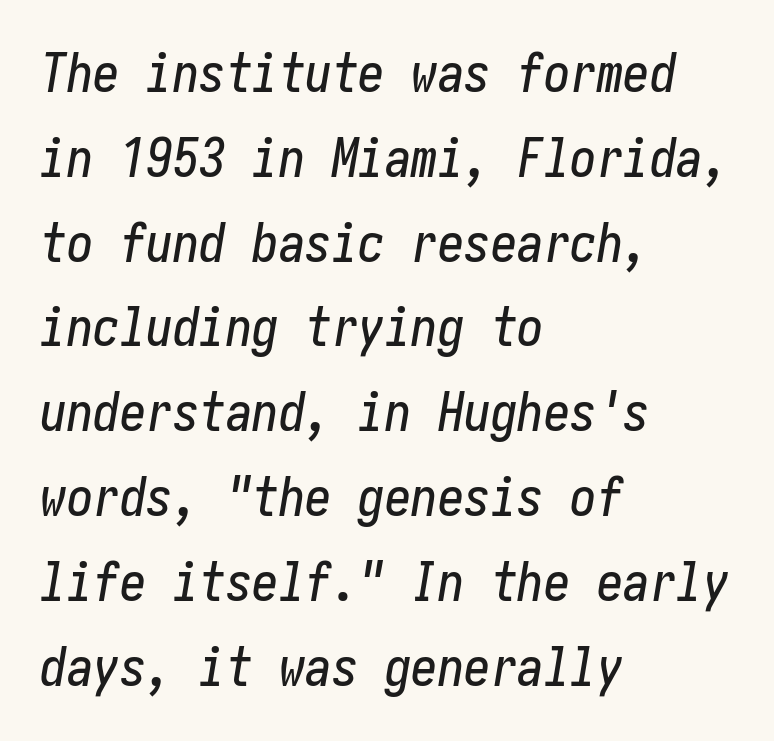
The typography opts for an oblique posture over an upright one. Which margin do the lines hug? The left one — the right edge is uneven. Unmarked baselines from the first word to the last. Glyph-to-glyph distance matches everyday printed text.
